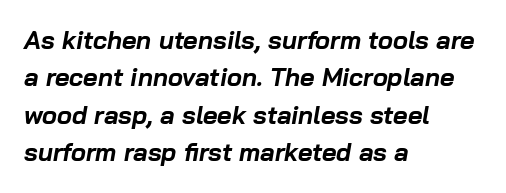
Q: Is the text bold? A: Yes.
Q: Is the text italic (slanted)? A: Yes, it leans right by about 10 degrees.
Q: Is the text underlined? A: No.
Q: How is the paragraph aligned? A: Left-aligned.
Q: Is the spacing between letters normal or unusually wide? A: Normal.
Q: Is the spacing between lines tight, normal or loose? A: Normal.
